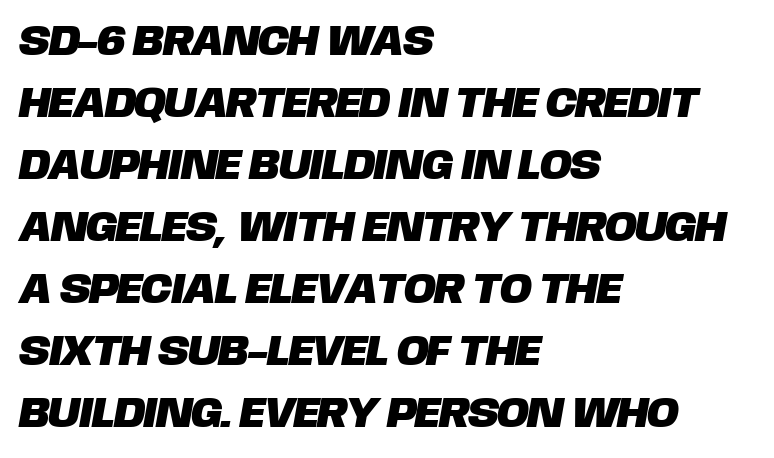
Q: Is the typeface a serif or a sans-serif typeface? A: Sans-serif.
Q: Is the text underlined? A: No.
Q: How is the paragraph aligned? A: Left-aligned.
Q: Is the spacing between letters normal or unusually wide? A: Normal.
Q: Is the spacing between lines tight, normal or loose? A: Normal.
Q: Width (condensed, normal, or wide)? A: Normal.
Q: Stroke contrast? A: Low.
Q: x-height? A: Large.
Q: Monospaced? A: No.
